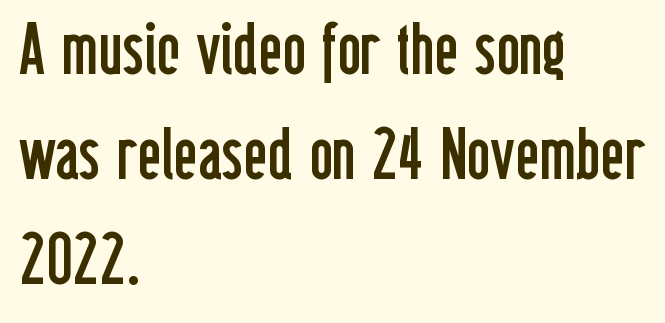
{"serif": "no", "italic": "no", "bold": "no", "weight": "regular", "width": "condensed", "stroke_contrast": "low", "x_height": "medium", "monospaced": "no", "underline": "no", "align": "left", "line_spacing": "normal", "line_spacing_ratio": 1.44, "letter_spacing": "normal", "letter_spacing_em": 0.0, "glyph_px": 73}
